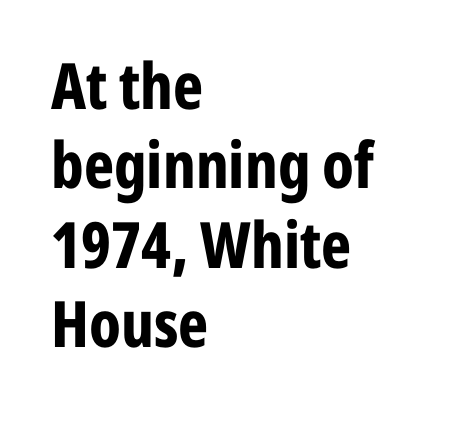
Q: Is the text bold? A: Yes.
Q: Is the text italic (slanted)? A: No, it is upright.
Q: Is the typeface a serif or a sans-serif typeface? A: Sans-serif.
Q: Is the text underlined? A: No.
Q: How is the paragraph aligned? A: Left-aligned.
Q: Is the spacing between letters normal or unusually wide? A: Normal.
Q: Width (condensed, normal, or wide)? A: Condensed.
Q: Stroke contrast? A: Low.
Q: x-height? A: Medium.
Q: Monospaced? A: No.
